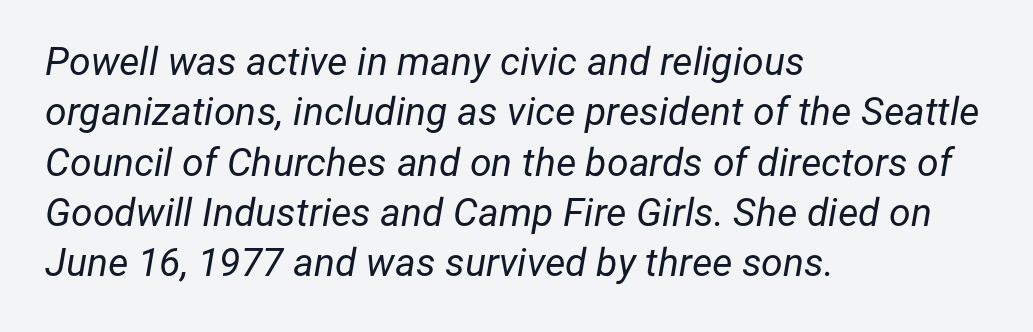
The image shows 39 px regular-weight type, italic (leaning right); set left-aligned, normal line spacing (1.29x), normal letter spacing, not underlined; low stroke contrast and a medium x-height.
